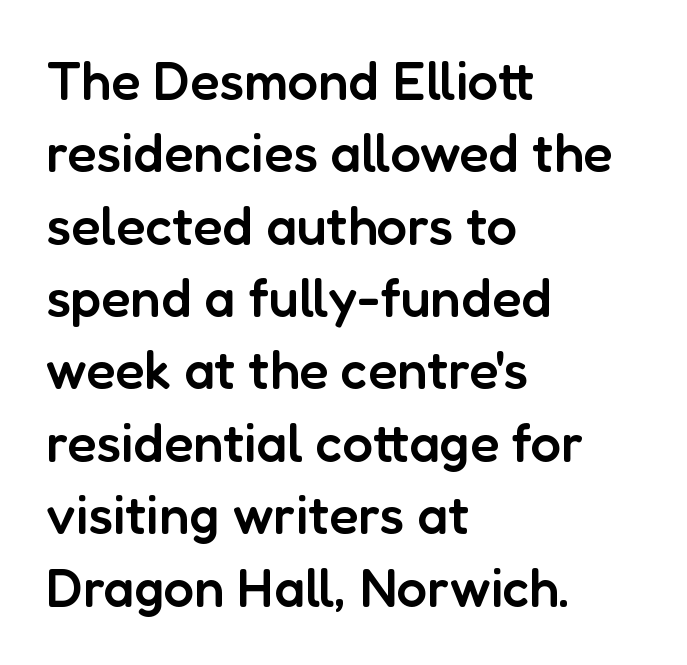
{"serif": "no", "italic": "no", "bold": "semi", "weight": "semibold", "width": "normal", "stroke_contrast": "low", "x_height": "medium", "monospaced": "no", "underline": "no", "align": "left", "line_spacing": "normal", "line_spacing_ratio": 1.34, "letter_spacing": "normal", "letter_spacing_em": 0.0, "glyph_px": 54}
